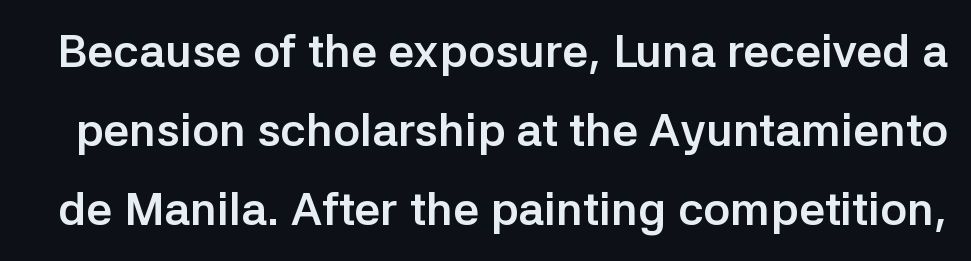
Q: Is the text bold? A: Yes.
Q: Is the text italic (slanted)? A: No, it is upright.
Q: Is the typeface a serif or a sans-serif typeface? A: Sans-serif.
Q: Is the text underlined? A: No.
Q: Is the spacing between letters normal or unusually wide? A: Normal.
Q: Width (condensed, normal, or wide)? A: Normal.
Q: Stroke contrast? A: Low.
Q: x-height? A: Medium.
Q: Monospaced? A: No.
